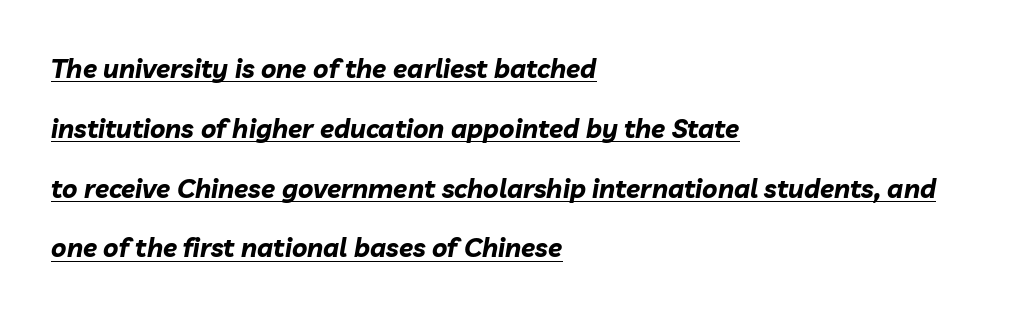
{"italic": "yes", "lean": "right", "slant_degrees": 10, "bold": "yes", "underline": "yes", "align": "left", "line_spacing": "loose", "line_spacing_ratio": 2.3, "letter_spacing": "normal", "letter_spacing_em": 0.0, "glyph_px": 26}
